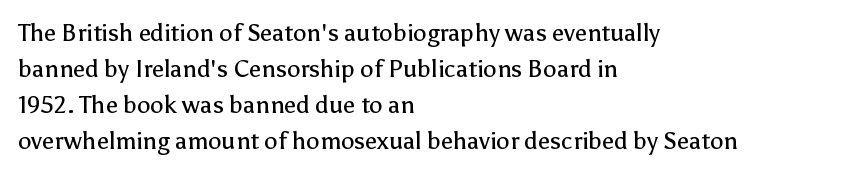
Q: Is the text bold? A: No.
Q: Is the text italic (slanted)? A: No, it is upright.
Q: Is the text underlined? A: No.
Q: How is the paragraph aligned? A: Left-aligned.
Q: Is the spacing between letters normal or unusually wide? A: Normal.
Q: Is the spacing between lines tight, normal or loose? A: Normal.
